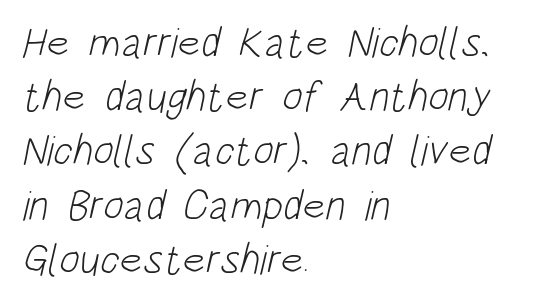
Line beginnings align vertically; line endings do not. Nobody drew a line under any word here. The designer went with a sans here, leaving each stem footless. Letter spacing: default. The strokes carry an ordinary text weight at most. In terms of leading, this rendering sits right in the middle.
